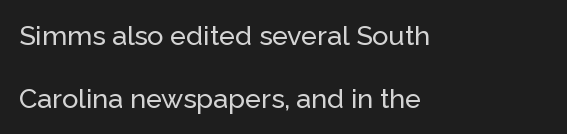
{"italic": "no", "underline": "no", "align": "left", "line_spacing": "loose", "line_spacing_ratio": 2.33, "letter_spacing": "normal", "letter_spacing_em": 0.0, "glyph_px": 27}
